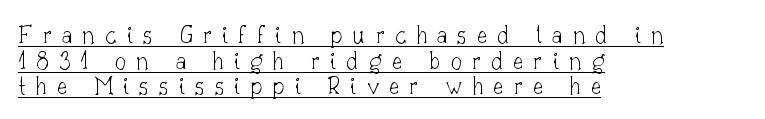
The image shows 27 px text type, upright; set left-aligned, tight line spacing (0.95x), unusually wide letter spacing (+0.38 em), underlined.
